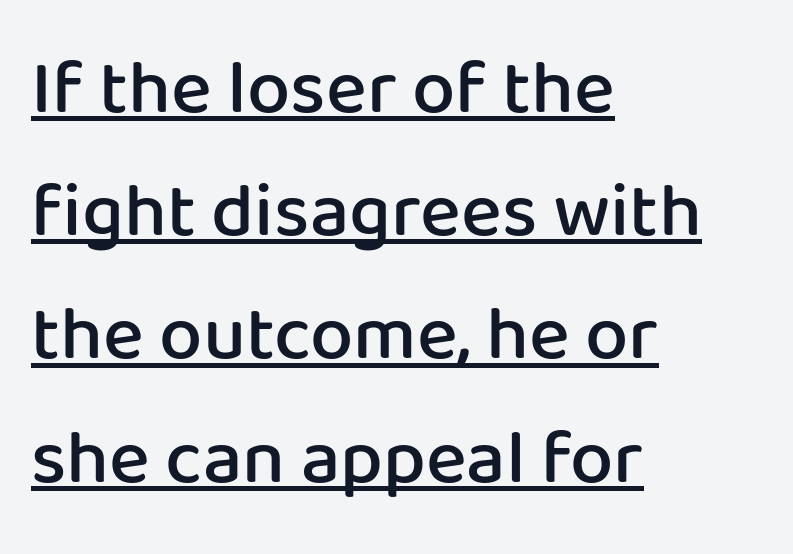
Q: Is the text bold? A: Semi-bold.
Q: Is the text italic (slanted)? A: No, it is upright.
Q: Is the typeface a serif or a sans-serif typeface? A: Sans-serif.
Q: Is the text underlined? A: Yes.
Q: How is the paragraph aligned? A: Left-aligned.
Q: Is the spacing between letters normal or unusually wide? A: Normal.
Q: Is the spacing between lines tight, normal or loose? A: Normal.
Q: Width (condensed, normal, or wide)? A: Normal.
Q: Stroke contrast? A: Low.
Q: x-height? A: Medium.
Q: Monospaced? A: No.
